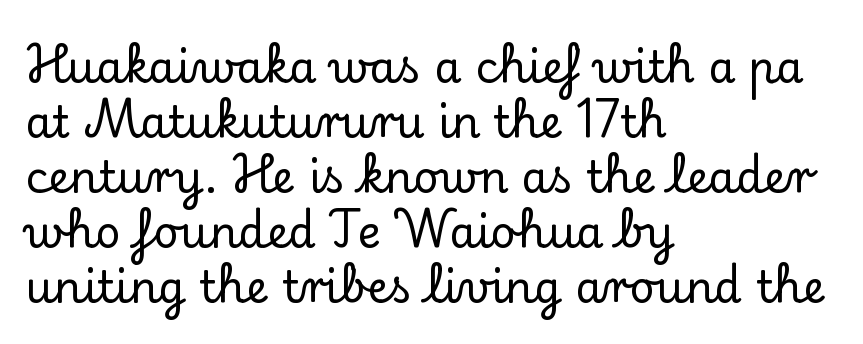
{"serif": "yes", "italic": "no", "width": "normal", "stroke_contrast": "low", "x_height": "small", "monospaced": "no", "underline": "no", "align": "left", "line_spacing": "normal", "line_spacing_ratio": 1.25, "letter_spacing": "normal", "letter_spacing_em": 0.0, "glyph_px": 44}
